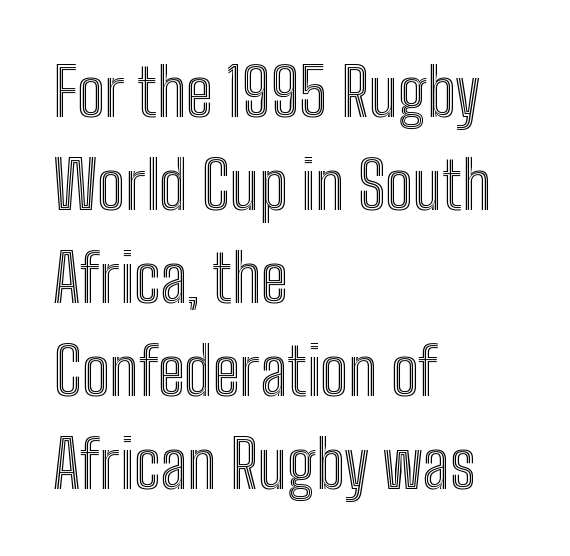
Line starts are locked; line ends wander. This sample has the flowing, uneven cadence of proportional lettering. No italicization has been applied; the sample stays upright. Clear beneath every line of the passage. Compared with typical body copy, the letter spacing here is the same. Evenly set lines give the paragraph a standard silhouette.
